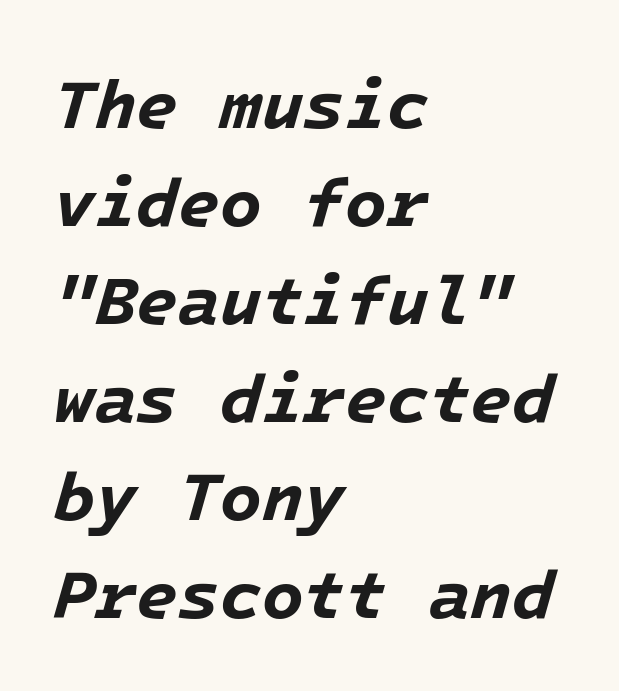
The image shows 68 px bold type, italic (leaning right); set left-aligned, normal line spacing (1.44x), normal letter spacing, not underlined; low stroke contrast and a medium x-height.
